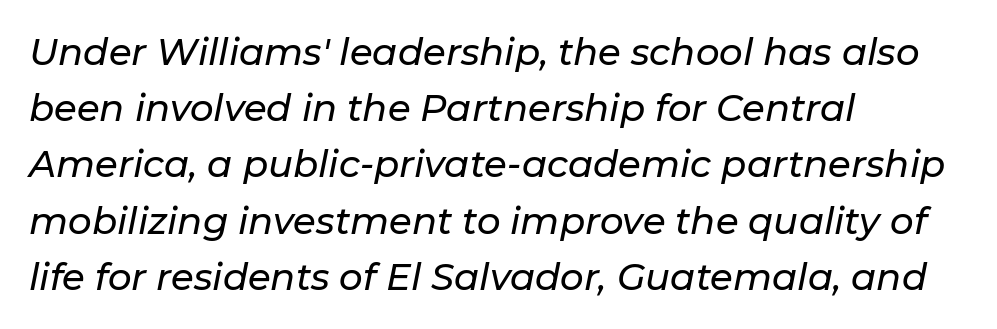
Q: Is the text italic (slanted)? A: Yes, it leans right by about 11 degrees.
Q: Is the text underlined? A: No.
Q: How is the paragraph aligned? A: Left-aligned.
Q: Is the spacing between letters normal or unusually wide? A: Normal.
Q: Is the spacing between lines tight, normal or loose? A: Normal.
Q: Width (condensed, normal, or wide)? A: Normal.
Q: Stroke contrast? A: Low.
Q: x-height? A: Medium.
Q: Monospaced? A: No.
